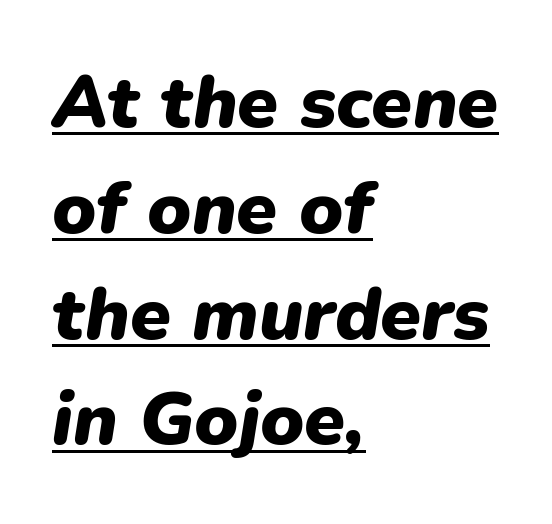
{"italic": "yes", "lean": "right", "slant_degrees": 9, "bold": "yes", "weight": "heavy", "width": "normal", "stroke_contrast": "low", "x_height": "medium", "monospaced": "no", "underline": "yes", "align": "left", "line_spacing": "normal", "line_spacing_ratio": 1.43, "letter_spacing": "normal", "letter_spacing_em": 0.0, "glyph_px": 74}
